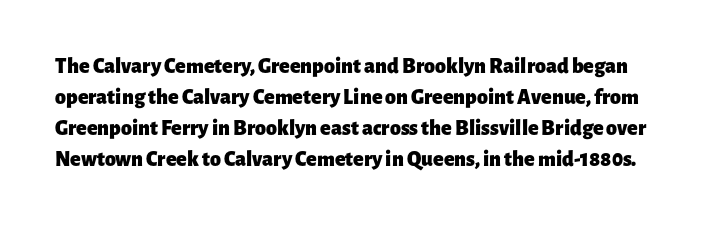
{"italic": "no", "bold": "yes", "underline": "no", "line_spacing": "normal", "line_spacing_ratio": 1.41, "letter_spacing": "normal", "letter_spacing_em": 0.0, "glyph_px": 22}
